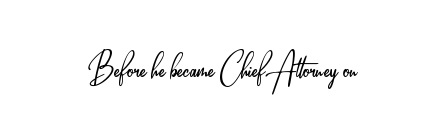
The image shows 42 px light, condensed sans-serif type; set normal letter spacing, not underlined; low stroke contrast and a small x-height.
